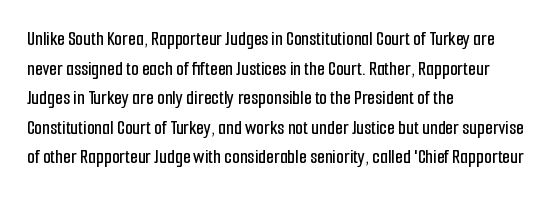
The words here are not underlined. Compared with typical paragraphs, the rows here are spaced about the same. Leftover space on each line is placed entirely after the last word. Students, note that the glyphs here touch the page at normal intervals. Italic: no, the glyphs are upright roman.
